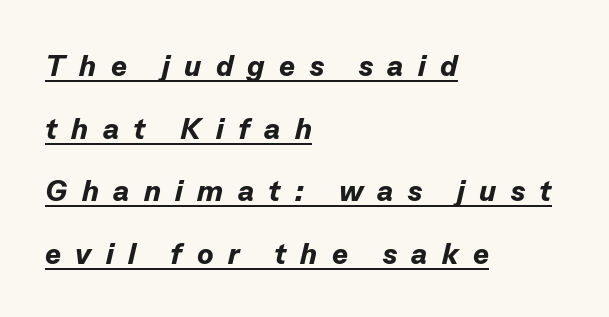
The image shows 30 px bold type, italic (leaning right); set left-aligned, loose line spacing (2.09x), unusually wide letter spacing (+0.48 em), underlined; low stroke contrast and a medium x-height.
